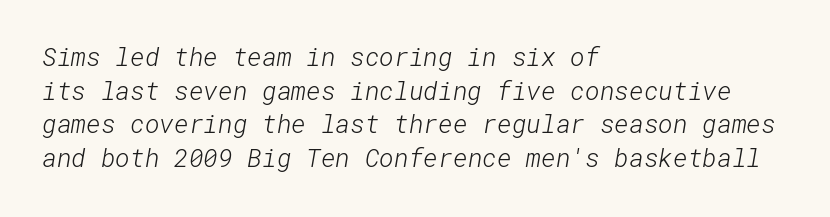
Q: Is the text bold? A: No.
Q: Is the text underlined? A: No.
Q: How is the paragraph aligned? A: Left-aligned.
Q: Is the spacing between letters normal or unusually wide? A: Normal.
Q: Is the spacing between lines tight, normal or loose? A: Normal.
